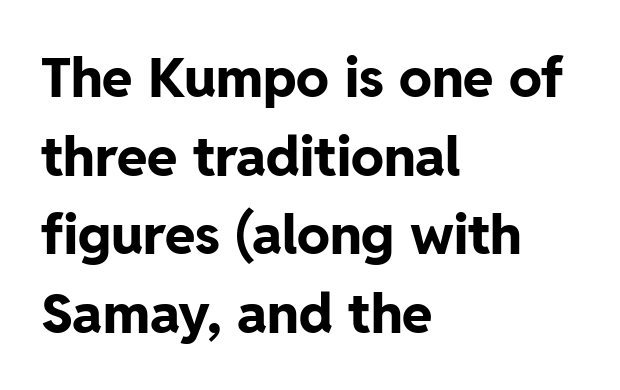
Q: Is the text bold? A: Yes.
Q: Is the text italic (slanted)? A: No, it is upright.
Q: Is the typeface a serif or a sans-serif typeface? A: Sans-serif.
Q: Is the text underlined? A: No.
Q: How is the paragraph aligned? A: Left-aligned.
Q: Is the spacing between letters normal or unusually wide? A: Normal.
Q: Is the spacing between lines tight, normal or loose? A: Normal.
Q: Width (condensed, normal, or wide)? A: Normal.
Q: Stroke contrast? A: Low.
Q: x-height? A: Medium.
Q: Monospaced? A: No.
